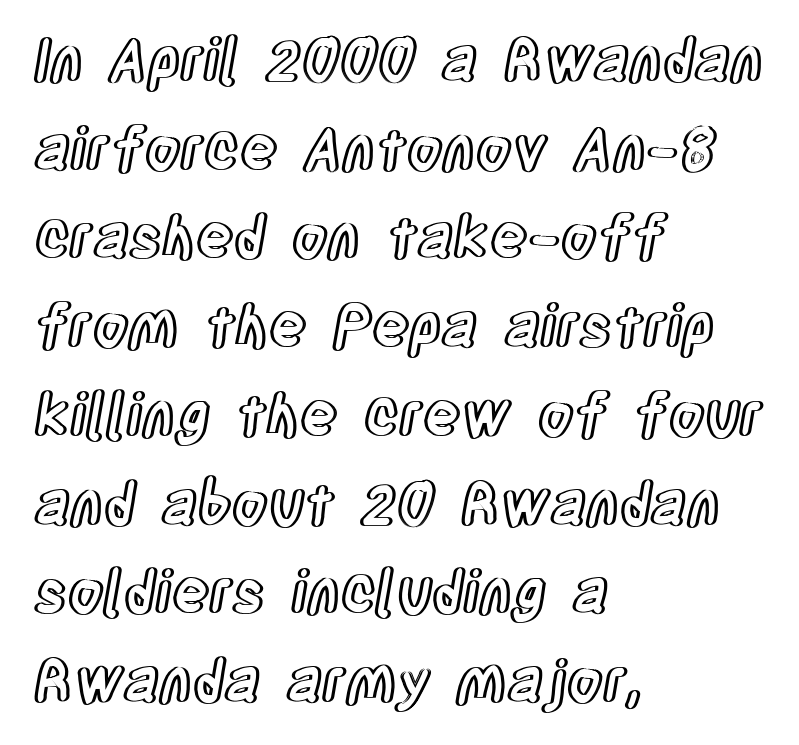
Tracking here is standard; glyphs follow each other at the usual distance. Is the block centered? No — it sits flush against the left margin. Is this a fixed-width face? No — the glyphs have proportional, varying widths.
